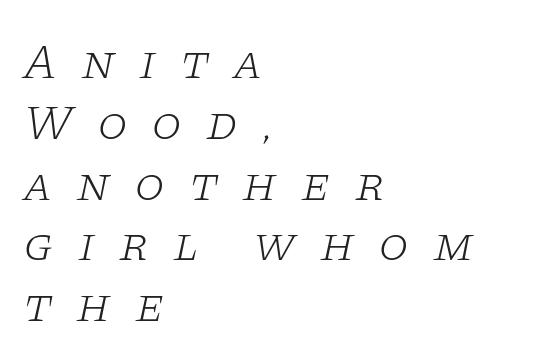
Q: Is the text bold? A: No.
Q: Is the text italic (slanted)? A: Yes, it leans right by about 11 degrees.
Q: Is the typeface a serif or a sans-serif typeface? A: Serif.
Q: Is the text underlined? A: No.
Q: How is the paragraph aligned? A: Left-aligned.
Q: Is the spacing between letters normal or unusually wide? A: Unusually wide.
Q: Width (condensed, normal, or wide)? A: Wide.
Q: Stroke contrast? A: Low.
Q: x-height? A: Large.
Q: Monospaced? A: No.
